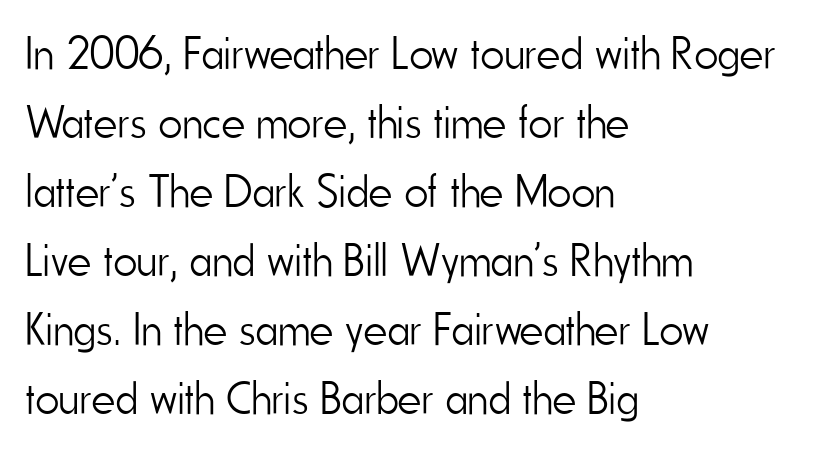
The image shows 46 px light, condensed sans-serif type, upright; set left-aligned, normal line spacing (1.5x), normal letter spacing, not underlined; low stroke contrast and a small x-height.
